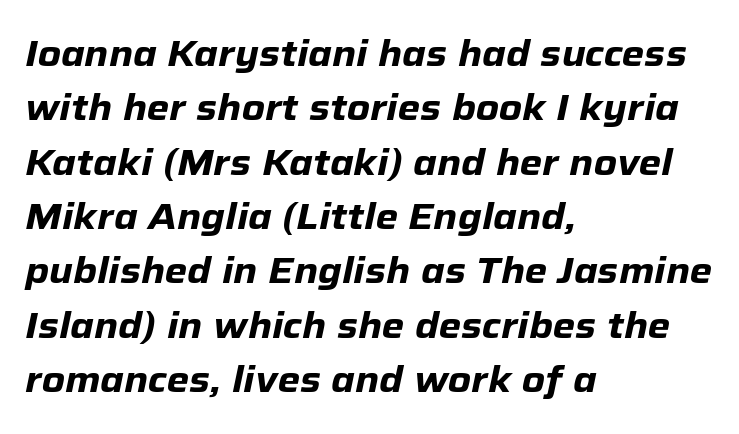
Q: Is the text bold? A: Yes.
Q: Is the text italic (slanted)? A: Yes, it leans right by about 12 degrees.
Q: Is the text underlined? A: No.
Q: How is the paragraph aligned? A: Left-aligned.
Q: Is the spacing between letters normal or unusually wide? A: Normal.
Q: Is the spacing between lines tight, normal or loose? A: Normal.
Q: Width (condensed, normal, or wide)? A: Normal.
Q: Stroke contrast? A: Low.
Q: x-height? A: Medium.
Q: Monospaced? A: No.
